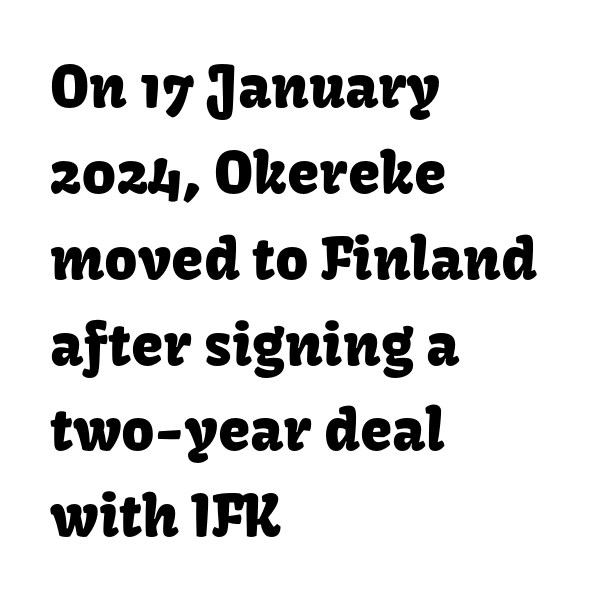
The image shows 58 px sans-serif type, upright; set left-aligned, normal line spacing (1.48x), normal letter spacing, not underlined; low stroke contrast and a medium x-height.
